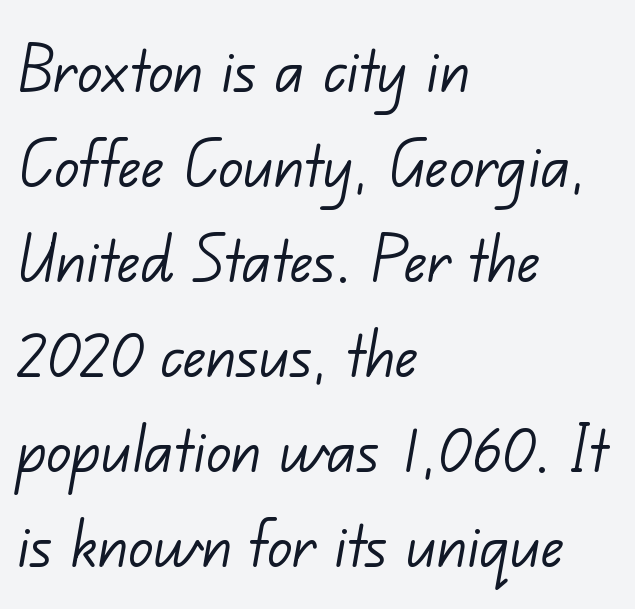
Q: Is the text bold? A: No.
Q: Is the typeface a serif or a sans-serif typeface? A: Sans-serif.
Q: Is the text underlined? A: No.
Q: How is the paragraph aligned? A: Left-aligned.
Q: Is the spacing between letters normal or unusually wide? A: Normal.
Q: Is the spacing between lines tight, normal or loose? A: Normal.
Q: Width (condensed, normal, or wide)? A: Normal.
Q: Stroke contrast? A: Low.
Q: x-height? A: Small.
Q: Monospaced? A: No.
